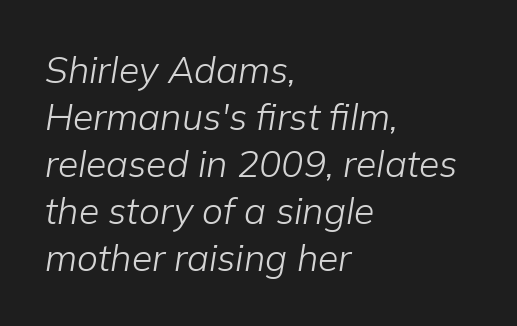
{"italic": "yes", "lean": "right", "slant_degrees": 9, "bold": "no", "weight": "light", "width": "normal", "stroke_contrast": "low", "x_height": "medium", "monospaced": "no", "underline": "no", "align": "left", "line_spacing": "normal", "line_spacing_ratio": 1.27, "letter_spacing": "normal", "letter_spacing_em": 0.0, "glyph_px": 37}
